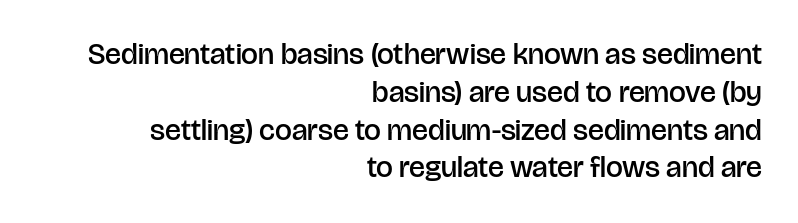
{"serif": "no", "italic": "no", "bold": "semi", "weight": "semibold", "width": "normal", "stroke_contrast": "low", "x_height": "large", "monospaced": "no", "underline": "no", "align": "right", "line_spacing": "normal", "line_spacing_ratio": 1.26, "letter_spacing": "normal", "letter_spacing_em": 0.0, "glyph_px": 30}
